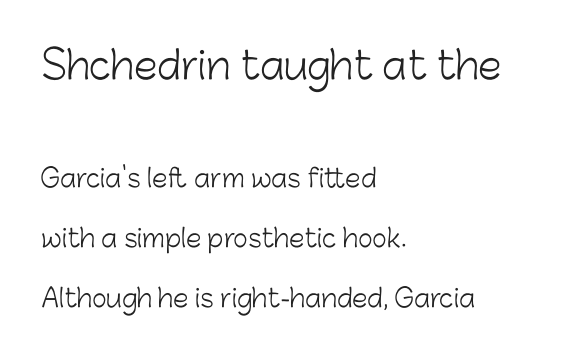
These lines are composed in type without serifs. Compared with typical paragraphs, the rows here are farther apart. Weight: regular or lighter. Visually, the top section dominates because its glyphs are scaled up.
